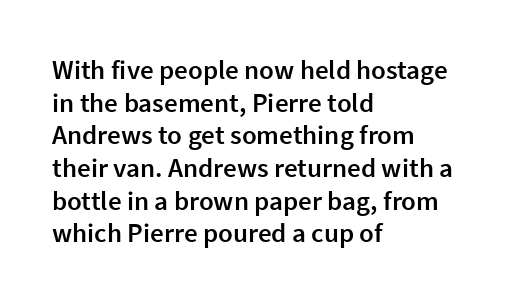
Q: Is the text bold? A: Semi-bold.
Q: Is the text italic (slanted)? A: No, it is upright.
Q: Is the text underlined? A: No.
Q: How is the paragraph aligned? A: Left-aligned.
Q: Is the spacing between letters normal or unusually wide? A: Normal.
